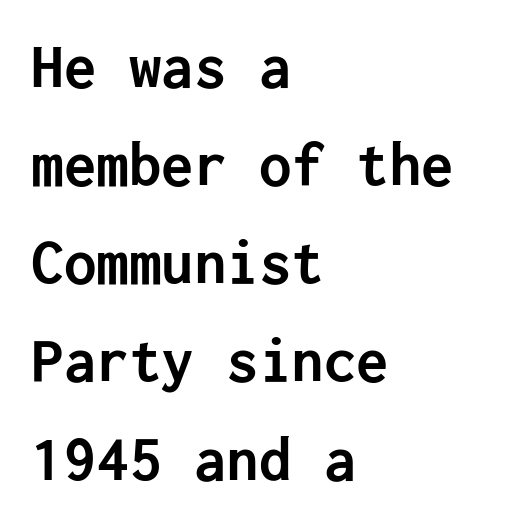
The image shows 65 px semibold sans-serif type, upright; set left-aligned, normal line spacing (1.51x), normal letter spacing, not underlined; low stroke contrast and a medium x-height.
